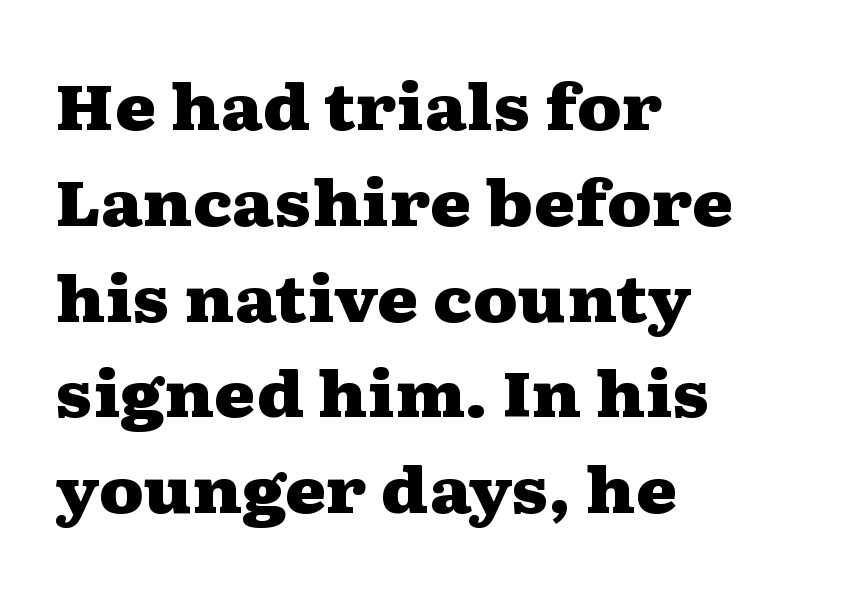
The image shows 63 px heavy, wide serif type, upright; set left-aligned, normal line spacing (1.52x), normal letter spacing, not underlined; medium stroke contrast and a medium x-height.
